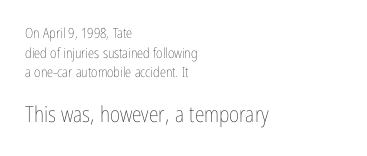
Q: Is the text bold? A: No.
Q: Is the text italic (slanted)? A: No, it is upright.
Q: Is the text underlined? A: No.
Q: How is the paragraph aligned? A: Left-aligned.
Q: Is the spacing between letters normal or unusually wide? A: Normal.
Q: Is the spacing between lines tight, normal or loose? A: Normal.
Q: Which block of text is set in a larger size, the first (top) or the second (bottom)? A: The second (bottom) one.
